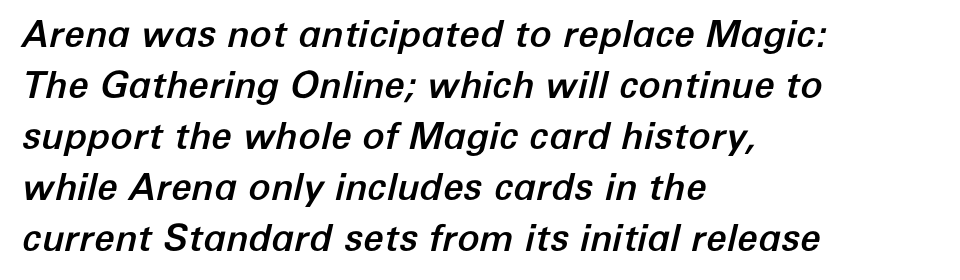
The image shows 37 px text type, italic (leaning right); set left-aligned, normal line spacing (1.38x), normal letter spacing, not underlined; low stroke contrast and a medium x-height.
